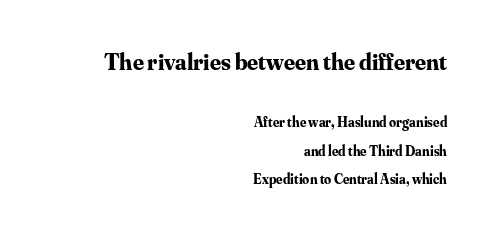
The glyphs have the mass of a bold cut. Characters follow at the spacing the type designer built in. Widely set lines give the paragraph a tall, airy silhouette. The letters stand straight up with perfectly vertical stems. These lines are set flush right with a ragged left edge.
